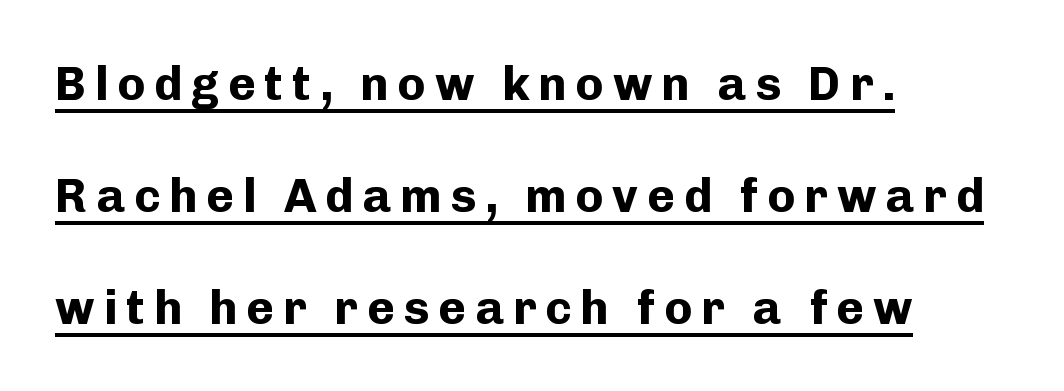
In CSS terms this would be text-align: left. The font family rendered here belongs to the sans-serif group. The rendering uses natural spacing where letterforms have individual widths. Compared with undecorated copy, this sample adds a rule below the words. The lettering stays uniformly vertical, giving the passage a roman look.
